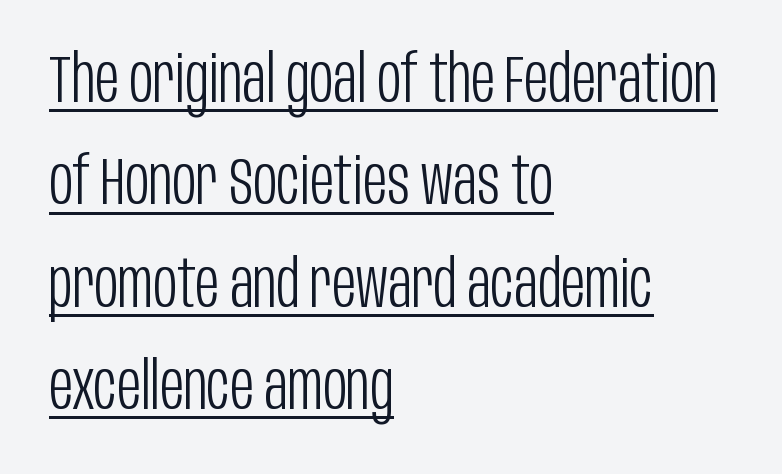
The image shows 66 px light, condensed sans-serif type, upright; set left-aligned, normal line spacing (1.55x), normal letter spacing, underlined; low stroke contrast and a large x-height.
